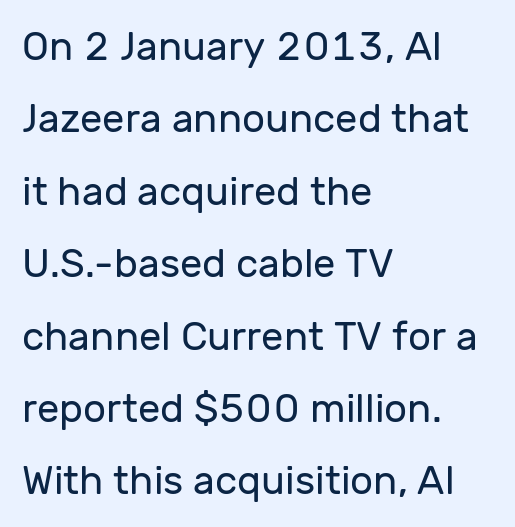
Q: Is the text bold? A: No.
Q: Is the text italic (slanted)? A: No, it is upright.
Q: Is the typeface a serif or a sans-serif typeface? A: Sans-serif.
Q: Is the text underlined? A: No.
Q: How is the paragraph aligned? A: Left-aligned.
Q: Is the spacing between letters normal or unusually wide? A: Normal.
Q: Width (condensed, normal, or wide)? A: Normal.
Q: Stroke contrast? A: Low.
Q: x-height? A: Medium.
Q: Monospaced? A: No.
